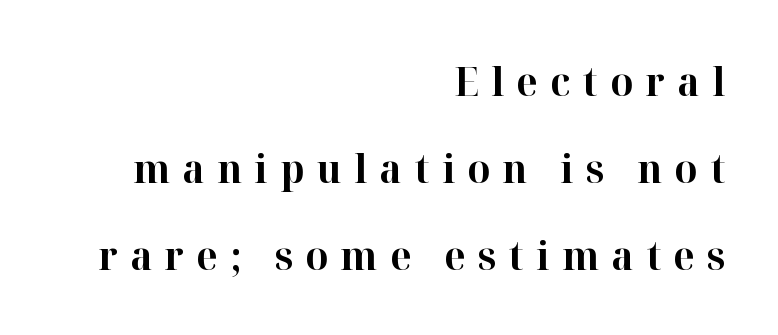
{"serif": "yes", "italic": "no", "bold": "yes", "weight": "bold", "width": "normal", "stroke_contrast": "high", "x_height": "medium", "monospaced": "no", "underline": "no", "align": "right", "line_spacing": "loose", "line_spacing_ratio": 2.17, "letter_spacing": "wide", "letter_spacing_em": 0.31, "glyph_px": 40}
